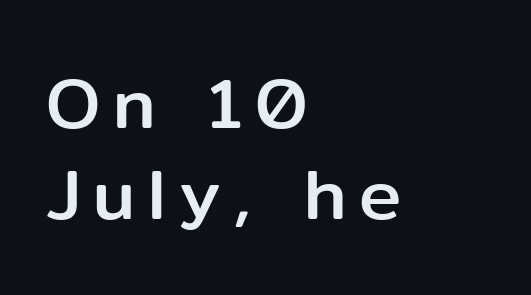
These lines stack with their left ends in a neat column. Upright lettering throughout. These lines are composed in type without serifs. Do the characters align in a grid? No, the font is proportional. Just letters on the line, the space beneath them empty. Each new line begins a customary step beneath the previous one.
